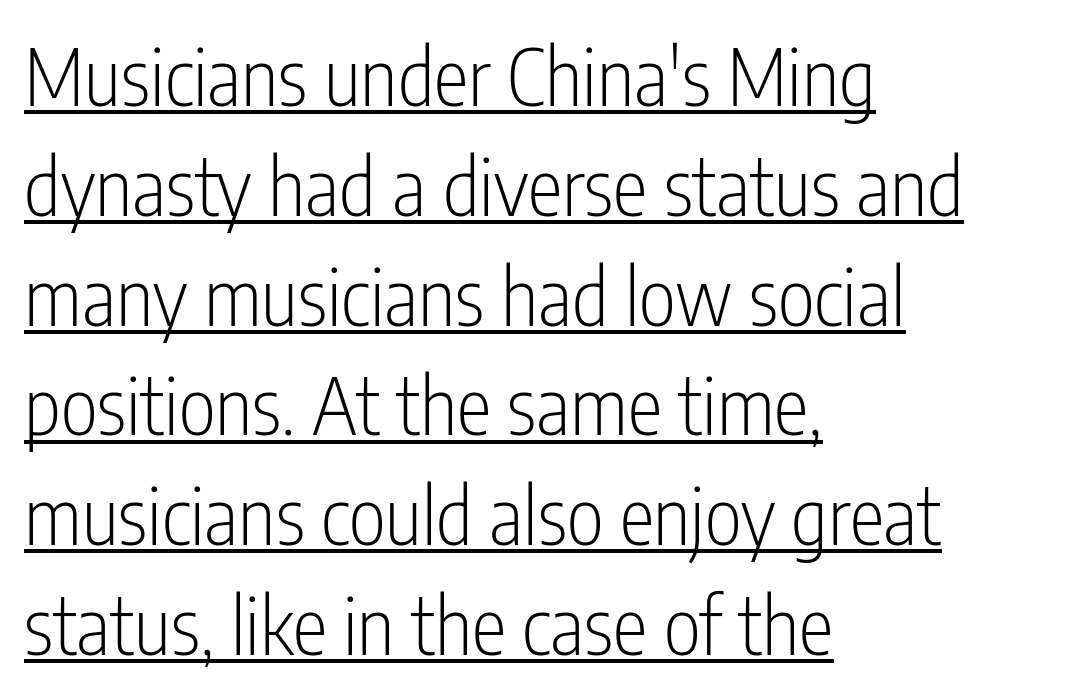
{"serif": "no", "italic": "no", "bold": "no", "weight": "light", "width": "condensed", "stroke_contrast": "low", "x_height": "medium", "monospaced": "no", "underline": "yes", "align": "left", "line_spacing": "normal", "line_spacing_ratio": 1.39, "letter_spacing": "normal", "letter_spacing_em": 0.0, "glyph_px": 79}
